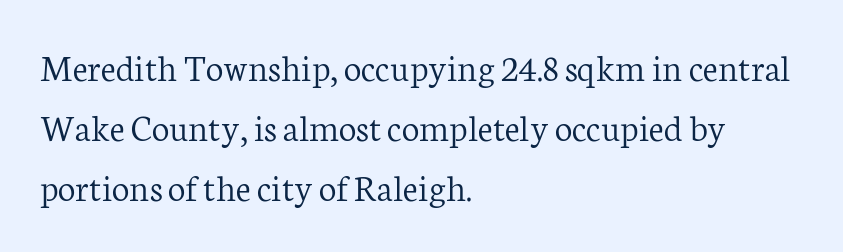
One glance says typical: line gaps are just what's usual. Is this a sans? No — the strokes have serifs. The specimen reads as upright at a glance. Bold? No — there's no thickening of the strokes.
